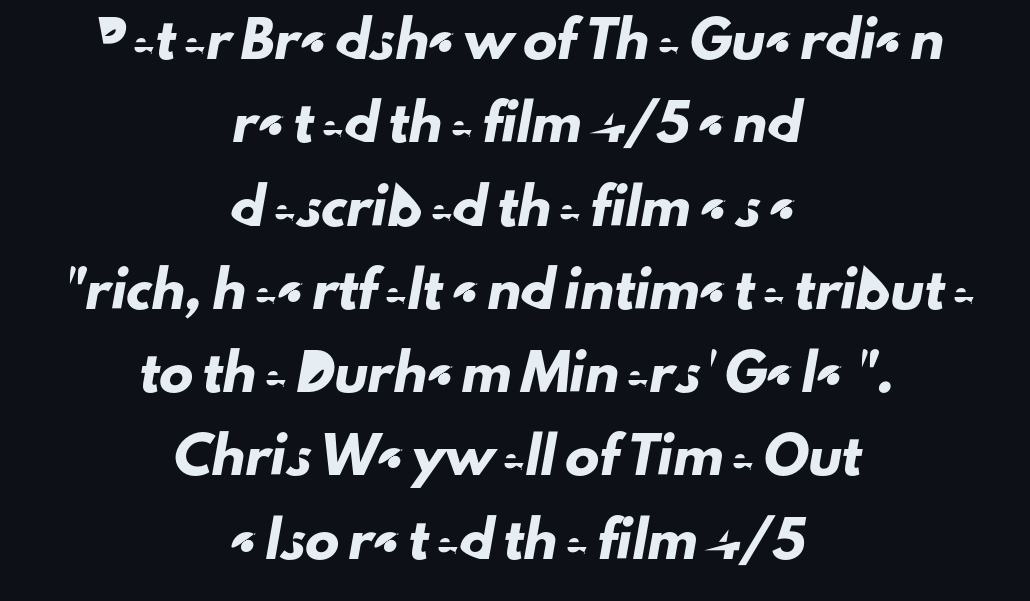
Has an underline been added? It has not. Nothing unusual about the tracking: characters are spaced as the font intends. The glyphs in this specimen are sans serif. The rendering uses natural spacing where letterforms have individual widths. The paragraph shown floats in the horizontal middle. Does the leading feel generous? Absolutely, it's lavish.
